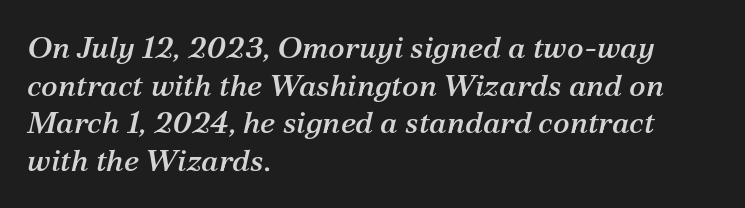
Q: Is the text italic (slanted)? A: Yes, it leans right by about 12 degrees.
Q: Is the typeface a serif or a sans-serif typeface? A: Serif.
Q: Is the text underlined? A: No.
Q: How is the paragraph aligned? A: Left-aligned.
Q: Is the spacing between letters normal or unusually wide? A: Normal.
Q: Width (condensed, normal, or wide)? A: Normal.
Q: Stroke contrast? A: Medium.
Q: x-height? A: Medium.
Q: Monospaced? A: No.
